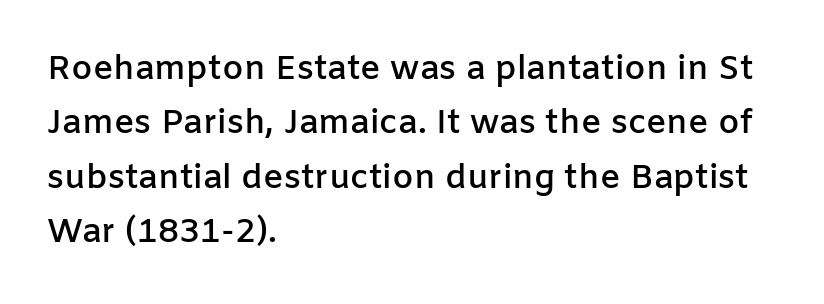
Do the letters lean? They stand straight. The space beneath each line is pristine and unruled. Vertically, the passage feels balanced, rows spaced as you'd expect. These lines are rendered in a variable-pitch font. The typeface chosen for these lines omits serifs.
